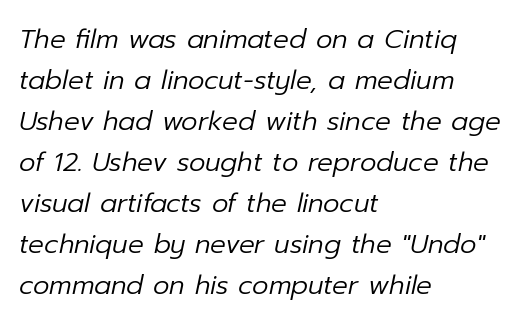
Q: Is the text bold? A: No.
Q: Is the text italic (slanted)? A: Yes, it leans right by about 12 degrees.
Q: Is the text underlined? A: No.
Q: How is the paragraph aligned? A: Left-aligned.
Q: Is the spacing between letters normal or unusually wide? A: Normal.
Q: Is the spacing between lines tight, normal or loose? A: Normal.
